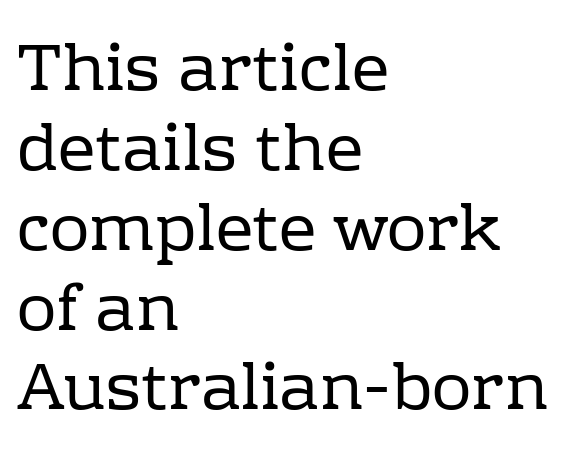
Q: Is the text bold? A: No.
Q: Is the text italic (slanted)? A: No, it is upright.
Q: Is the typeface a serif or a sans-serif typeface? A: Serif.
Q: Is the text underlined? A: No.
Q: How is the paragraph aligned? A: Left-aligned.
Q: Is the spacing between letters normal or unusually wide? A: Normal.
Q: Width (condensed, normal, or wide)? A: Normal.
Q: Stroke contrast? A: Low.
Q: x-height? A: Medium.
Q: Monospaced? A: No.
